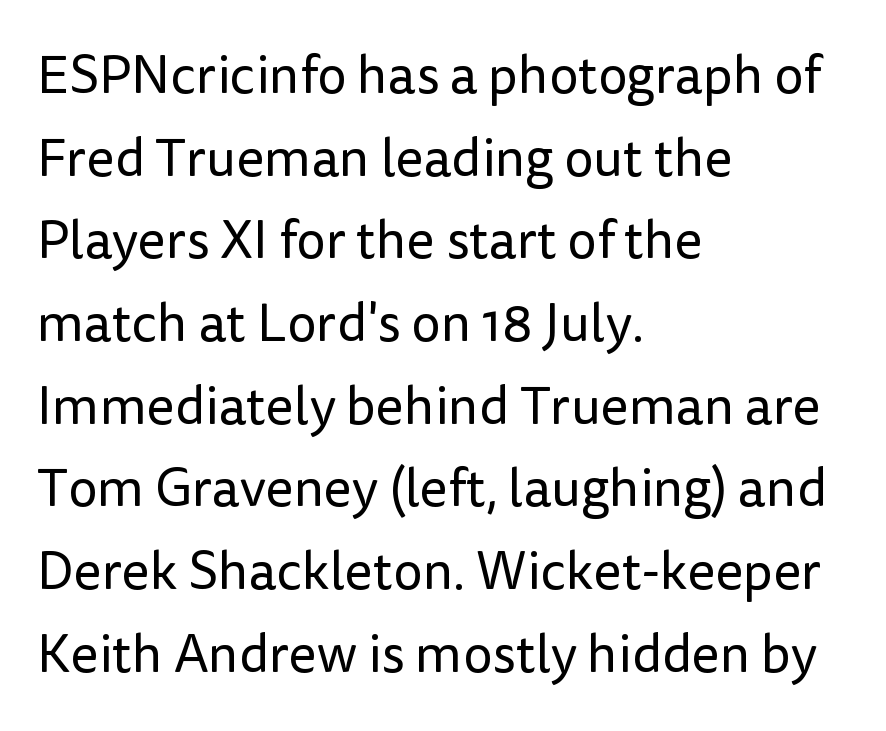
Q: Is the text bold? A: No.
Q: Is the text italic (slanted)? A: No, it is upright.
Q: Is the typeface a serif or a sans-serif typeface? A: Sans-serif.
Q: Is the text underlined? A: No.
Q: How is the paragraph aligned? A: Left-aligned.
Q: Is the spacing between letters normal or unusually wide? A: Normal.
Q: Is the spacing between lines tight, normal or loose? A: Normal.
Q: Width (condensed, normal, or wide)? A: Normal.
Q: Stroke contrast? A: Low.
Q: x-height? A: Medium.
Q: Monospaced? A: No.
